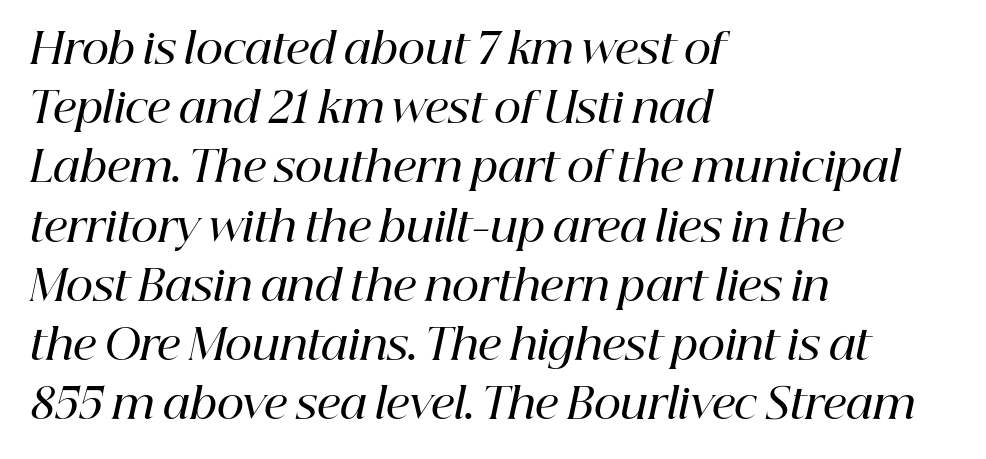
Classification — serif. The ragged edge is on the right, which tells us the setting is flush left. You could call the tracking neutral — neither tight nor loose. Semibold letterforms, between regular and bold. Quick note: italic.
